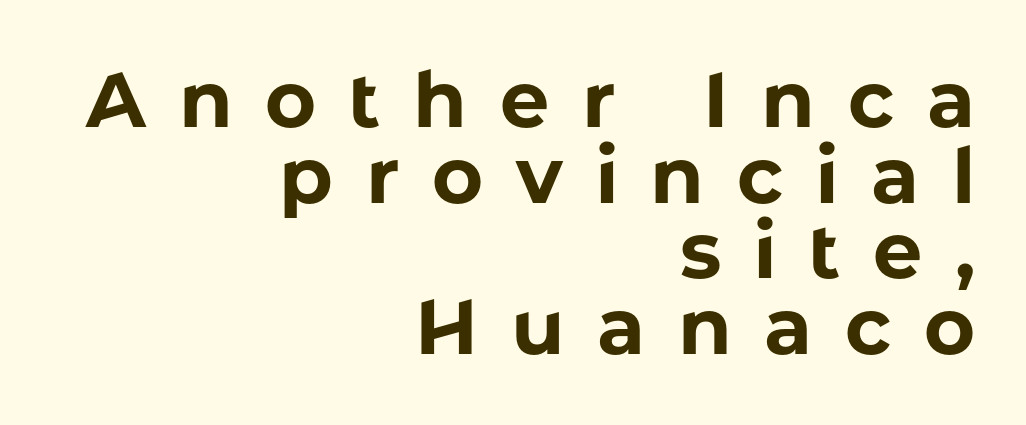
{"serif": "no", "italic": "no", "bold": "yes", "weight": "bold", "width": "normal", "stroke_contrast": "low", "x_height": "medium", "monospaced": "no", "underline": "no", "align": "right", "line_spacing": "tight", "line_spacing_ratio": 0.97, "letter_spacing": "wide", "letter_spacing_em": 0.42, "glyph_px": 78}
